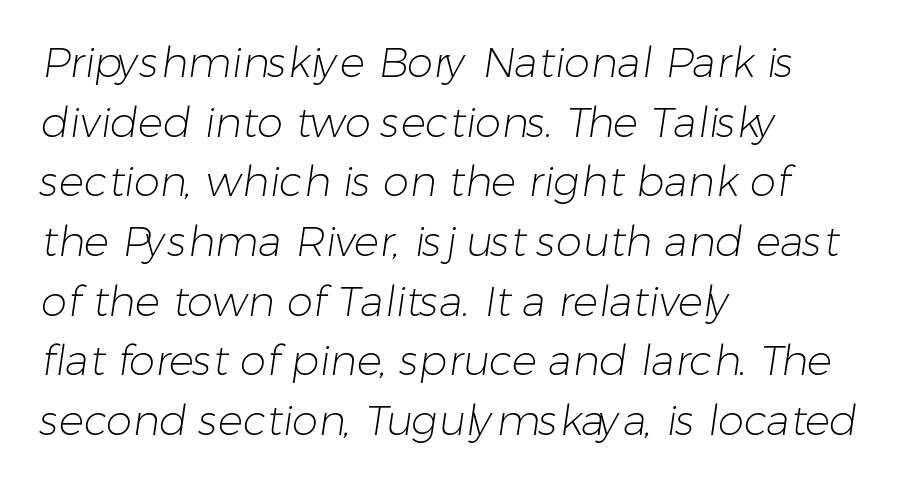
These lines keep a tight, regular rhythm from letter to letter. Casual observation: everything's shoved over to the left. The cut favours lightness, reaching ordinary text weight at its darkest. Any mark beneath the type? The region is blank.
